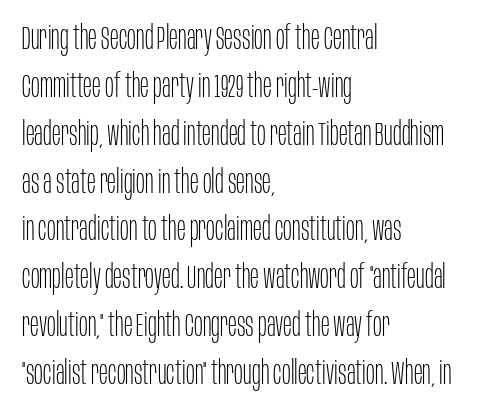
{"serif": "no", "italic": "no", "bold": "no", "weight": "thin", "width": "condensed", "stroke_contrast": "low", "x_height": "large", "monospaced": "no", "underline": "no", "align": "left", "line_spacing": "normal", "line_spacing_ratio": 1.45, "letter_spacing": "normal", "letter_spacing_em": 0.0, "glyph_px": 33}
